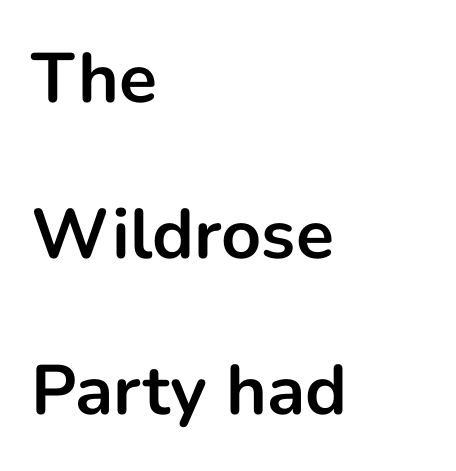
The image shows 70 px bold sans-serif type, upright; set left-aligned, loose line spacing (2.23x), normal letter spacing, not underlined; low stroke contrast and a medium x-height.
